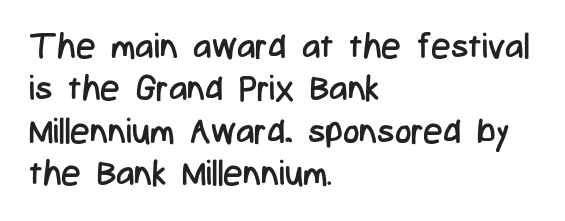
{"serif": "no", "italic": "no", "bold": "no", "weight": "regular", "width": "condensed", "stroke_contrast": "low", "x_height": "medium", "monospaced": "no", "underline": "no", "align": "left", "line_spacing_ratio": 1.21, "letter_spacing": "normal", "letter_spacing_em": 0.0, "glyph_px": 35}
